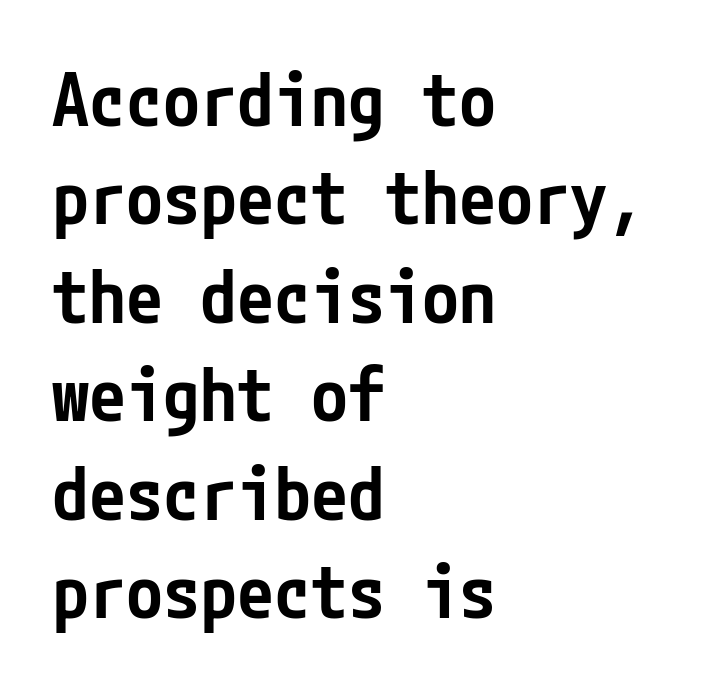
Are there feet on the stems? There aren't — it's a sans. Check under the words: just untouched page. Notice the strokes are somewhat thickened but not fully heavy: this is a semibold. The rendering uses a moderate line-height, typical for paragraphs. Is the letter spacing exaggerated? No — it looks like the ordinary default.
